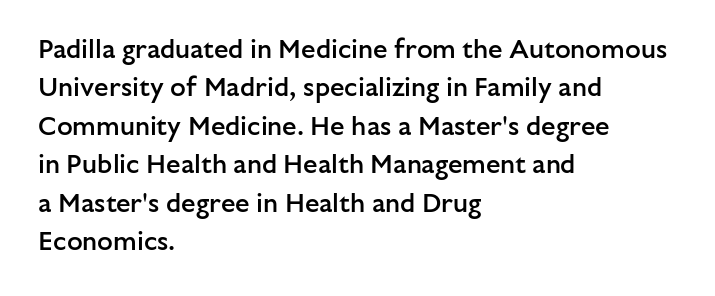
{"italic": "no", "bold": "semi", "underline": "no", "align": "left", "line_spacing": "normal", "line_spacing_ratio": 1.48, "letter_spacing": "normal", "letter_spacing_em": 0.0, "glyph_px": 26}
